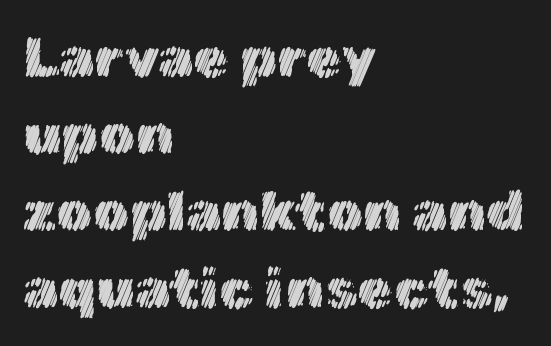
The letters stand straight up with perfectly vertical stems. Left-aligned paragraph, ragged on the right. Honestly, the row spacing looks completely unremarkable. The rendering keeps characters at their native spacing. Beneath every word, the page is bare. Do the characters align in a grid? No, the font is proportional.
